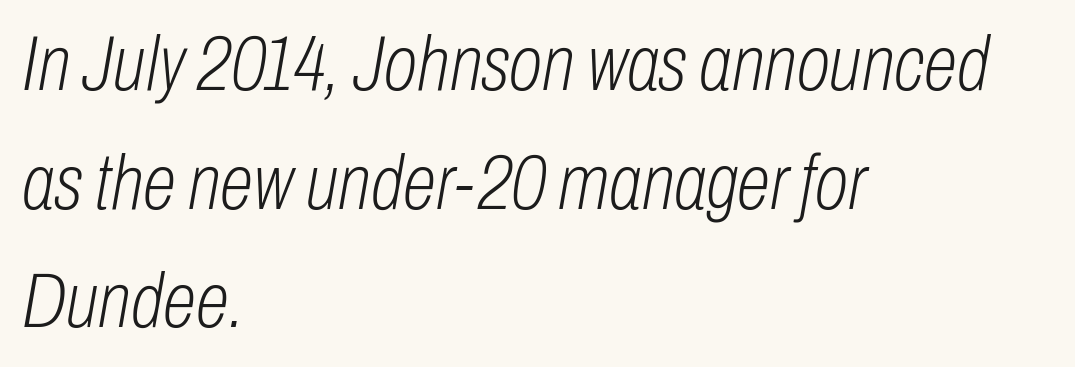
The image shows 77 px light, condensed type, italic (leaning right); set left-aligned, normal line spacing (1.54x), normal letter spacing, not underlined; low stroke contrast and a medium x-height.
